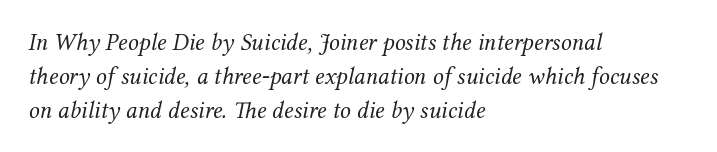
The image shows 24 px text type, italic (leaning right); set left-aligned, normal line spacing (1.41x), normal letter spacing, not underlined.
